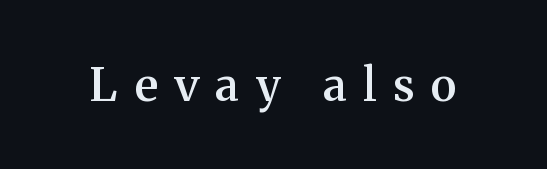
{"serif": "yes", "italic": "no", "bold": "semi", "weight": "semibold", "width": "normal", "stroke_contrast": "medium", "x_height": "medium", "monospaced": "no", "underline": "no", "letter_spacing": "wide", "letter_spacing_em": 0.36, "glyph_px": 46}
